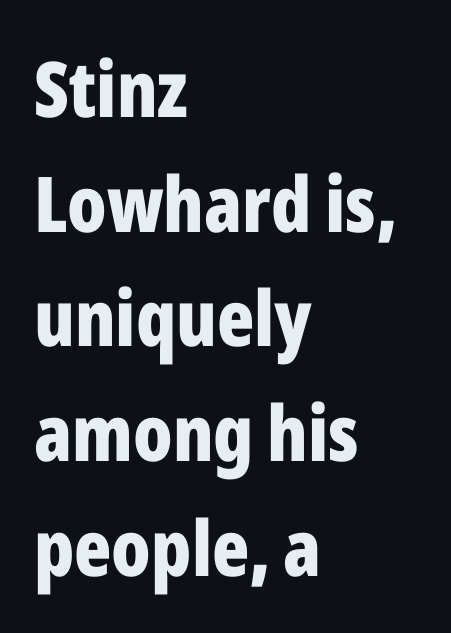
The image shows 77 px bold, condensed sans-serif type, upright; set left-aligned, normal line spacing (1.49x), normal letter spacing, not underlined; low stroke contrast and a medium x-height.
